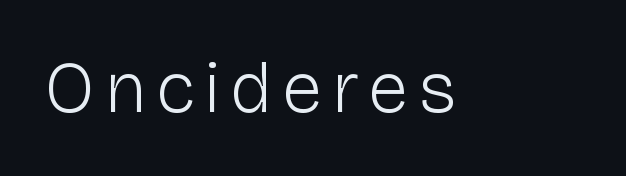
A clean baseline with only descenders dipping below it. This reads as an unemphasized weight, regular at the heaviest. Is this a fixed-width face? No — the glyphs have proportional, varying widths. The specimen reads as upright at a glance. The font family rendered here belongs to the sans-serif group.
